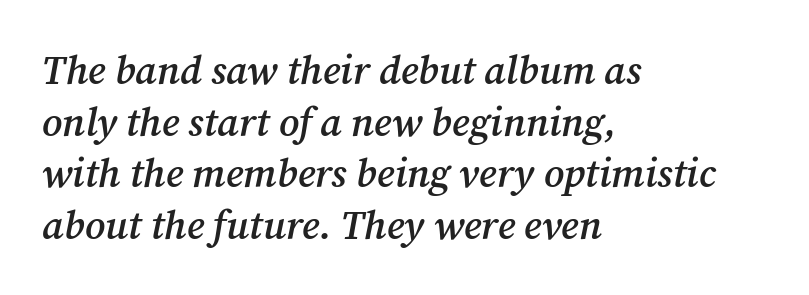
The rendering uses natural spacing where letterforms have individual widths. There is no visible air inserted between adjacent glyphs. Regular leading. On the weight axis this lands at semibold, roughly 600. Designer's note — italics engaged.
